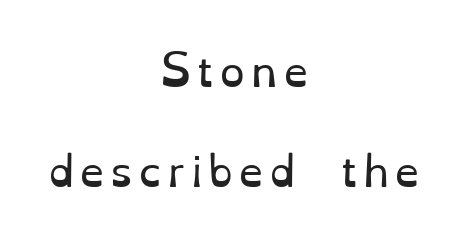
{"serif": "yes", "italic": "no", "bold": "no", "weight": "regular", "width": "normal", "stroke_contrast": "low", "x_height": "small", "monospaced": "no", "underline": "no", "align": "center", "line_spacing": "loose", "line_spacing_ratio": 2.44, "glyph_px": 41}
